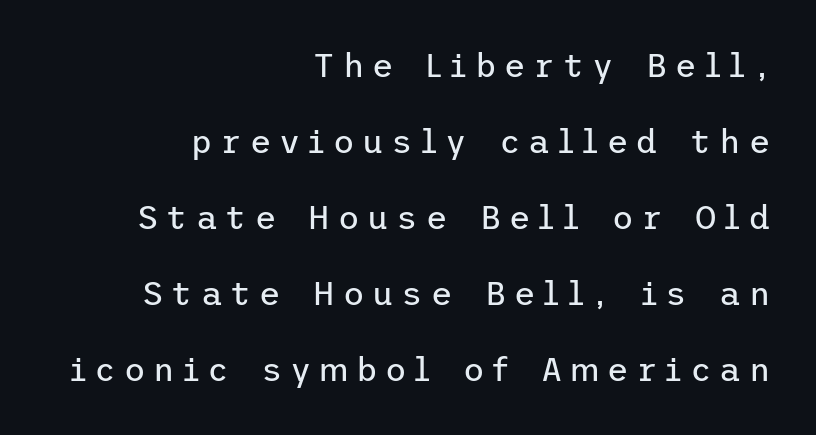
Look at the bottom of the vertical strokes: they stop flat, with no serifs. The weight tops out at a normal text grade. A roman cut, with each character standing at attention. The space between consecutive lines is lavish. The setting favours the right margin, as signatures and pull-quotes sometimes do.
